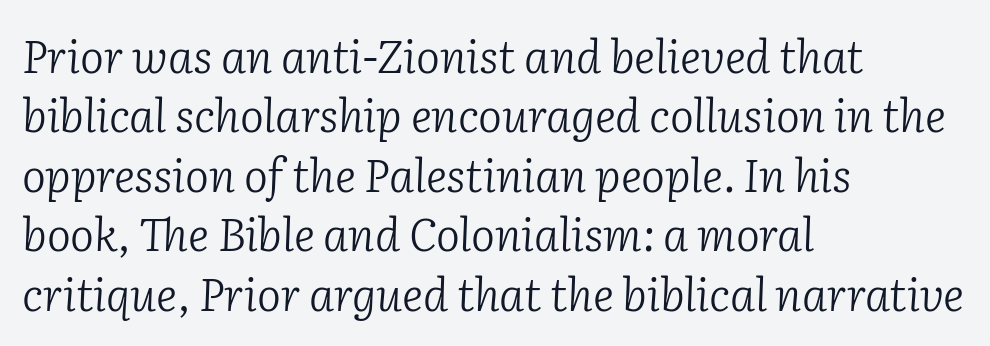
{"serif": "yes", "italic": "yes", "lean": "right", "slant_degrees": 2, "bold": "no", "weight": "light", "width": "normal", "stroke_contrast": "low", "x_height": "medium", "monospaced": "no", "underline": "no", "align": "left", "line_spacing": "normal", "line_spacing_ratio": 1.32, "letter_spacing": "normal", "letter_spacing_em": 0.0, "glyph_px": 45}
